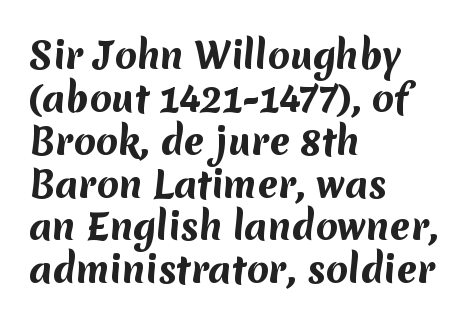
The image shows 36 px bold sans-serif type; set left-aligned, line spacing 1.19x, normal letter spacing, not underlined; medium stroke contrast and a medium x-height.
